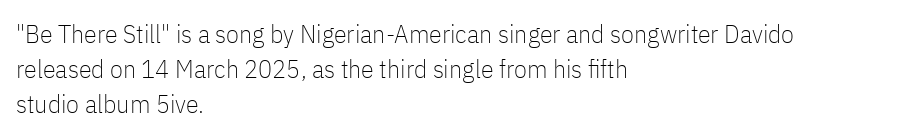
{"italic": "no", "bold": "no", "underline": "no", "align": "left", "line_spacing": "normal", "line_spacing_ratio": 1.34, "letter_spacing": "normal", "letter_spacing_em": 0.0, "glyph_px": 26}
